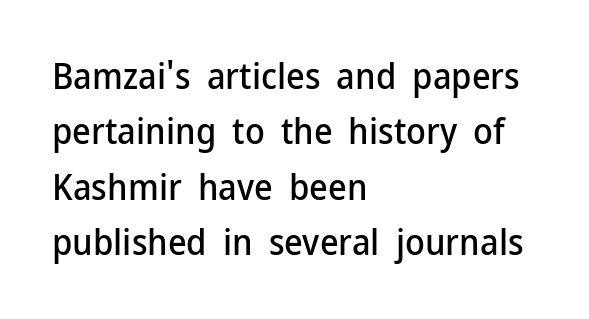
The image shows 36 px sans-serif type, upright; set left-aligned, normal line spacing (1.54x), normal letter spacing, not underlined; low stroke contrast and a medium x-height.
